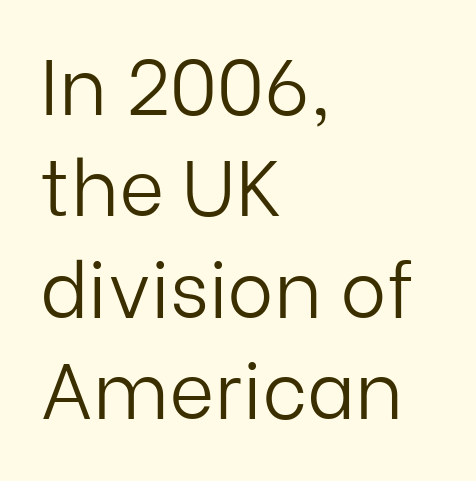
{"serif": "no", "italic": "no", "bold": "no", "weight": "light", "width": "normal", "stroke_contrast": "low", "x_height": "medium", "monospaced": "no", "underline": "no", "align": "left", "line_spacing": "normal", "line_spacing_ratio": 1.3, "letter_spacing": "normal", "letter_spacing_em": 0.0, "glyph_px": 78}
